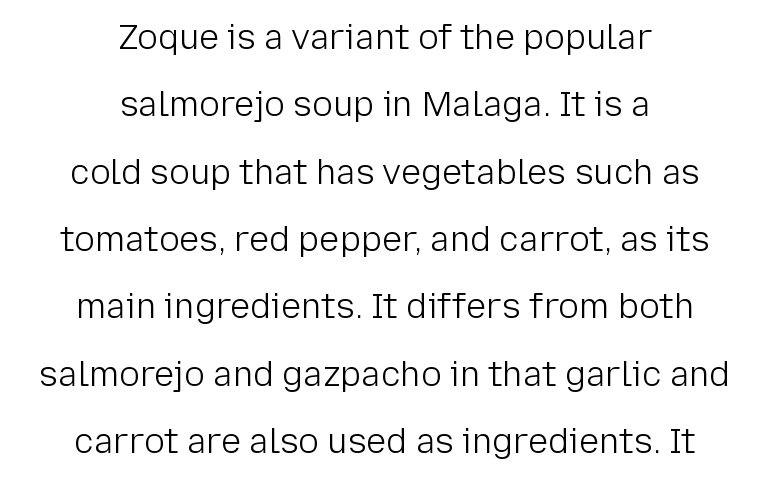
The image shows 34 px light sans-serif type, upright; set centered, loose line spacing (1.98x), normal letter spacing, not underlined; low stroke contrast and a medium x-height.
